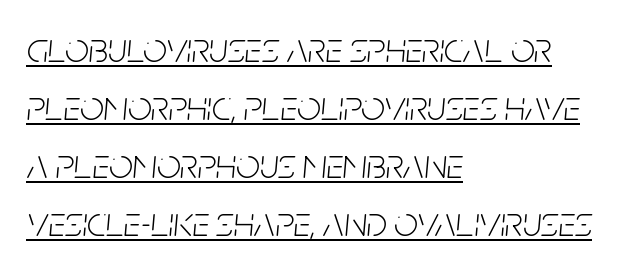
The image shows 42 px light, condensed type, italic (leaning right); set left-aligned, normal line spacing (1.38x), normal letter spacing, underlined; low stroke contrast and a large x-height.
